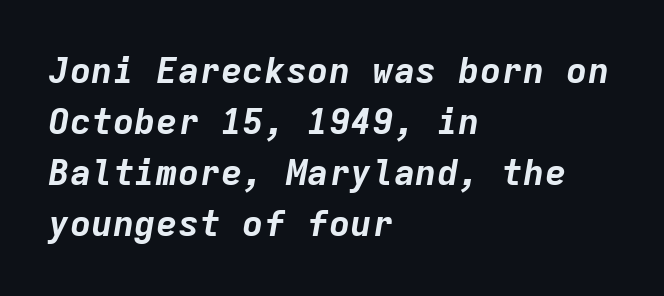
Q: Is the text bold? A: Yes.
Q: Is the text italic (slanted)? A: Yes, it leans right by about 9 degrees.
Q: Is the text underlined? A: No.
Q: How is the paragraph aligned? A: Left-aligned.
Q: Is the spacing between letters normal or unusually wide? A: Normal.
Q: Is the spacing between lines tight, normal or loose? A: Normal.
Q: Width (condensed, normal, or wide)? A: Normal.
Q: Stroke contrast? A: Low.
Q: x-height? A: Medium.
Q: Monospaced? A: Yes.
